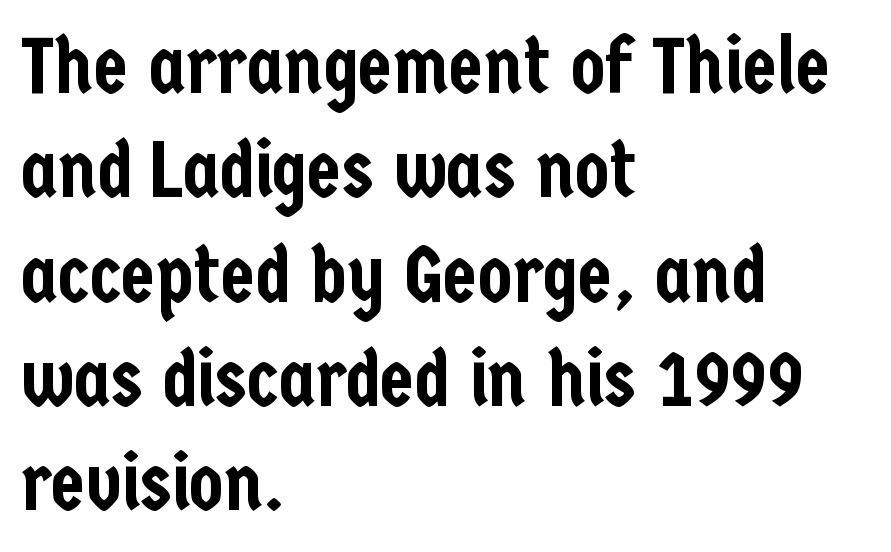
Q: Is the text italic (slanted)? A: No, it is upright.
Q: Is the typeface a serif or a sans-serif typeface? A: Sans-serif.
Q: Is the text underlined? A: No.
Q: How is the paragraph aligned? A: Left-aligned.
Q: Is the spacing between letters normal or unusually wide? A: Normal.
Q: Is the spacing between lines tight, normal or loose? A: Normal.
Q: Width (condensed, normal, or wide)? A: Condensed.
Q: Stroke contrast? A: Low.
Q: x-height? A: Medium.
Q: Monospaced? A: No.
